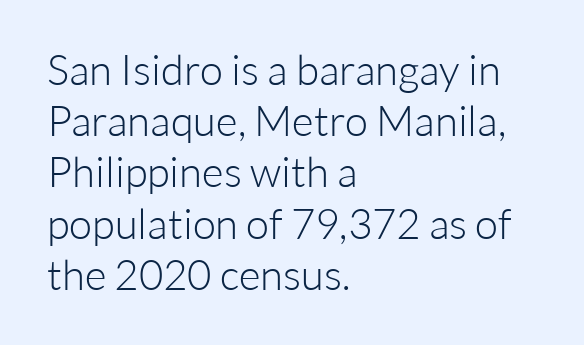
{"serif": "no", "italic": "no", "bold": "no", "weight": "light", "width": "normal", "stroke_contrast": "low", "x_height": "medium", "monospaced": "no", "underline": "no", "align": "left", "line_spacing_ratio": 1.22, "letter_spacing": "normal", "letter_spacing_em": 0.0, "glyph_px": 42}
